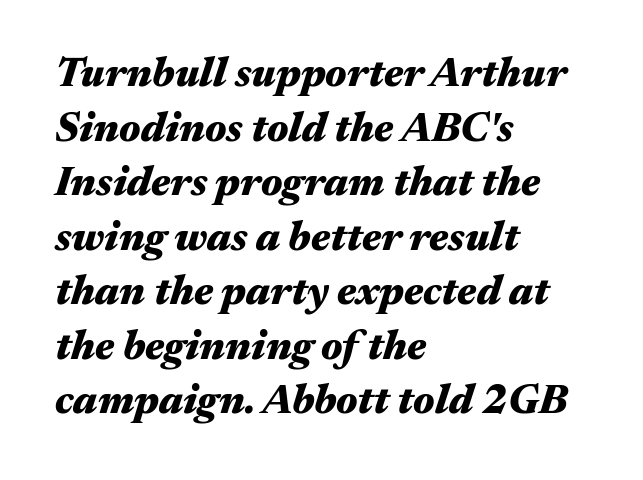
Q: Is the text bold? A: Yes.
Q: Is the text italic (slanted)? A: Yes, it leans right by about 17 degrees.
Q: Is the text underlined? A: No.
Q: How is the paragraph aligned? A: Left-aligned.
Q: Is the spacing between letters normal or unusually wide? A: Normal.
Q: Is the spacing between lines tight, normal or loose? A: Normal.
Q: Width (condensed, normal, or wide)? A: Wide.
Q: Stroke contrast? A: Medium.
Q: x-height? A: Medium.
Q: Monospaced? A: No.
